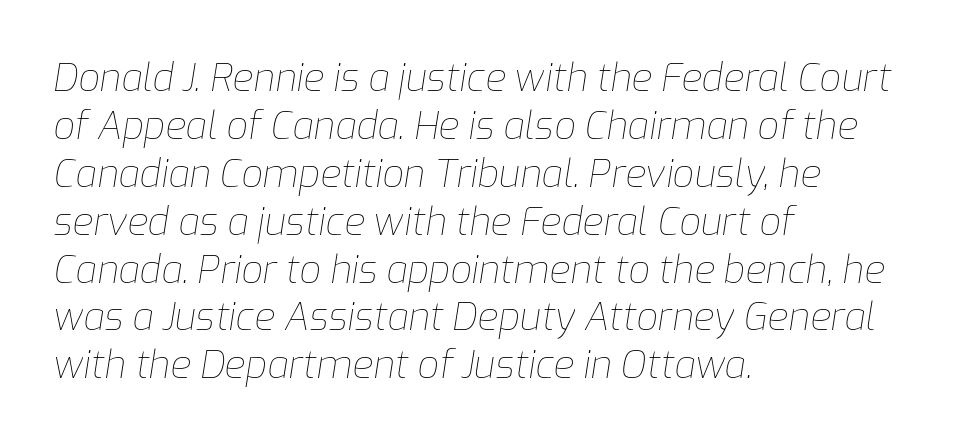
The image shows 38 px thin type, italic (leaning right); set left-aligned, normal line spacing (1.26x), normal letter spacing, not underlined; low stroke contrast and a medium x-height.
